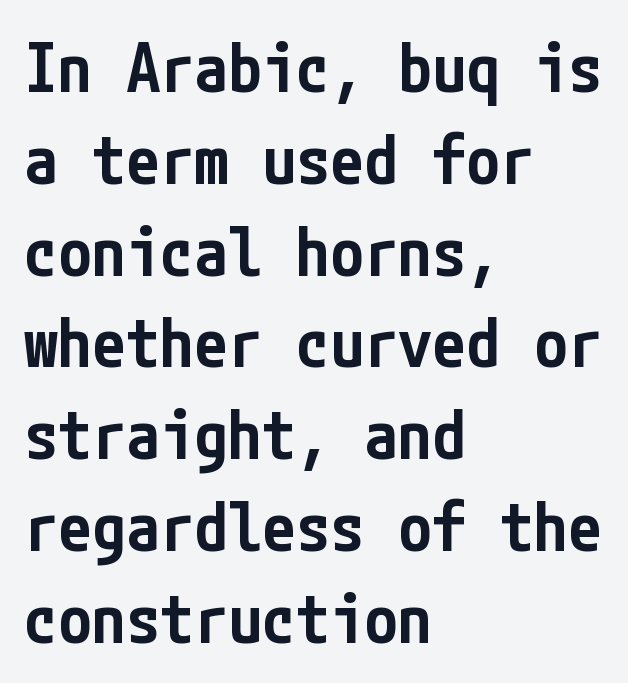
The image shows 68 px semibold, condensed sans-serif type, upright; set left-aligned, normal line spacing (1.35x), normal letter spacing, not underlined; low stroke contrast and a medium x-height.
